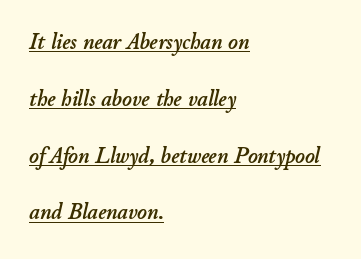
{"italic": "yes", "lean": "right", "slant_degrees": 11, "underline": "yes", "align": "left", "line_spacing": "loose", "line_spacing_ratio": 2.47, "letter_spacing": "normal", "letter_spacing_em": 0.0, "glyph_px": 23}
